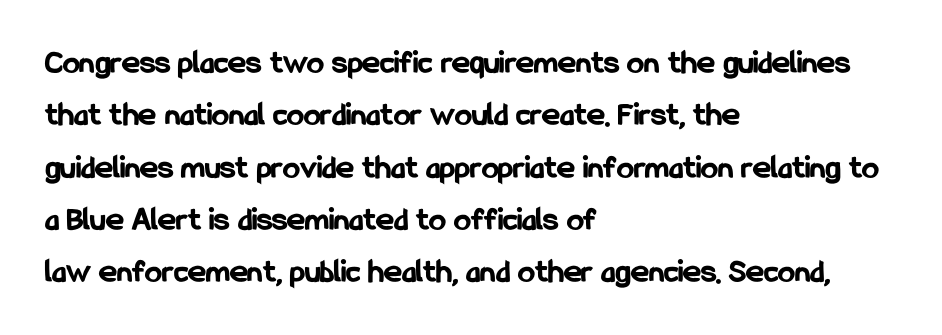
Its strokes are broad and dark, the hallmark of bold type. Leftover space on each line is placed entirely after the last word. Note the varied advance widths — an 'i' is clearly narrower than an 'm'. The gaps between neighbouring characters are ordinary and unremarkable.
